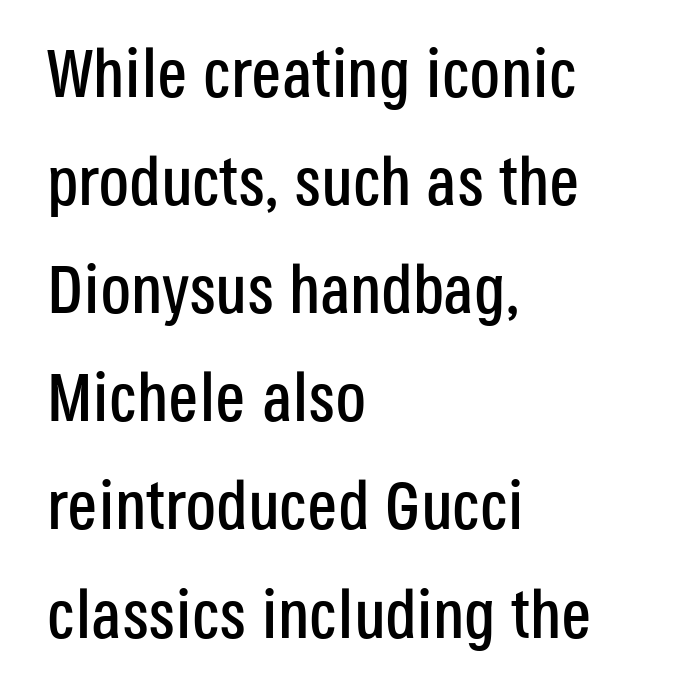
The image shows 68 px condensed sans-serif type, upright; set left-aligned, normal line spacing (1.59x), normal letter spacing, not underlined; low stroke contrast and a large x-height.
